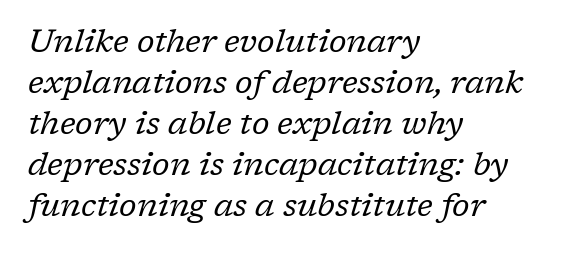
Old-style or modern, the face here clearly has serifs. Spacing verdict: proportional, widths tailored to each character. The rendering anchors every line to the left-hand side. This reads as an unemphasized weight, regular at the heaviest.
